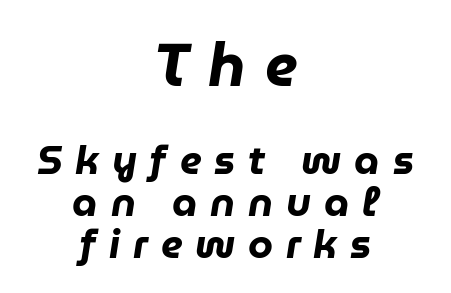
Decoration check: the copy has no underline. The font's italic variant was chosen for this text. Someone cranked the tracking dial way up on this one. Pretty heavy lettering here — definitely bold. The paragraph shown floats in the horizontal middle. The face used here appears at its bigger size in the upper chunk.
